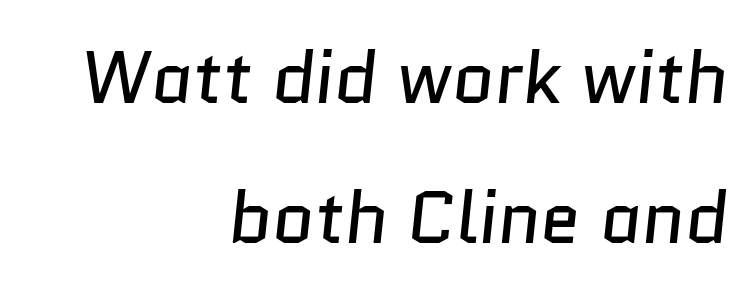
{"serif": "no", "bold": "no", "weight": "regular", "width": "normal", "stroke_contrast": "low", "x_height": "medium", "monospaced": "no", "underline": "no", "align": "right", "line_spacing": "loose", "line_spacing_ratio": 1.92, "letter_spacing": "normal", "letter_spacing_em": 0.0, "glyph_px": 73}
